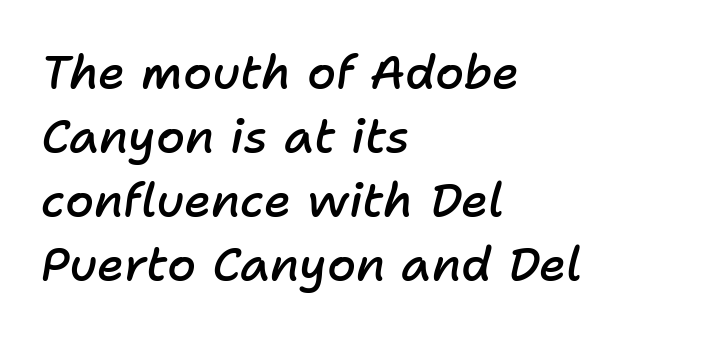
How are the letters spaced? Ordinarily, with no added tracking. The rendering anchors every line to the left-hand side. The whole block is typeset with a tilt. The letters advance in unequal steps, a hallmark of proportional type. Emphasis by weight is partial: semibold.
